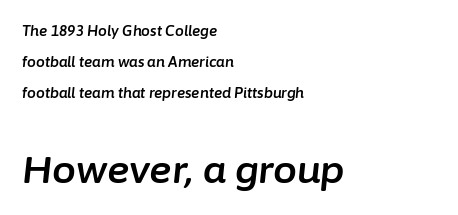
{"italic": "yes", "lean": "right", "slant_degrees": 6, "width": "normal", "stroke_contrast": "low", "x_height": "medium", "monospaced": "no", "underline": "no", "align": "left", "line_spacing": "loose", "line_spacing_ratio": 2.22, "letter_spacing": "normal", "letter_spacing_em": 0.0, "larger_block": "second", "size_ratio": 2.71, "glyph_px": 38}
